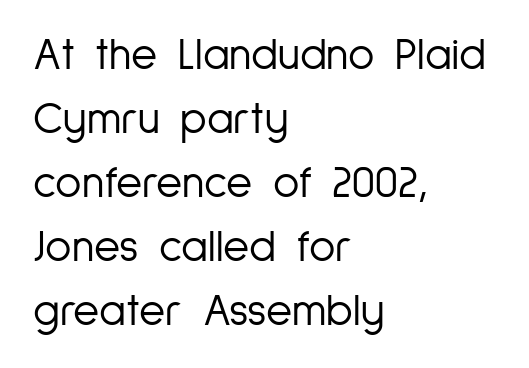
{"serif": "no", "italic": "no", "bold": "no", "weight": "light", "width": "condensed", "stroke_contrast": "low", "x_height": "medium", "monospaced": "no", "underline": "no", "align": "left", "line_spacing": "normal", "line_spacing_ratio": 1.42, "letter_spacing": "normal", "letter_spacing_em": 0.0, "glyph_px": 45}
